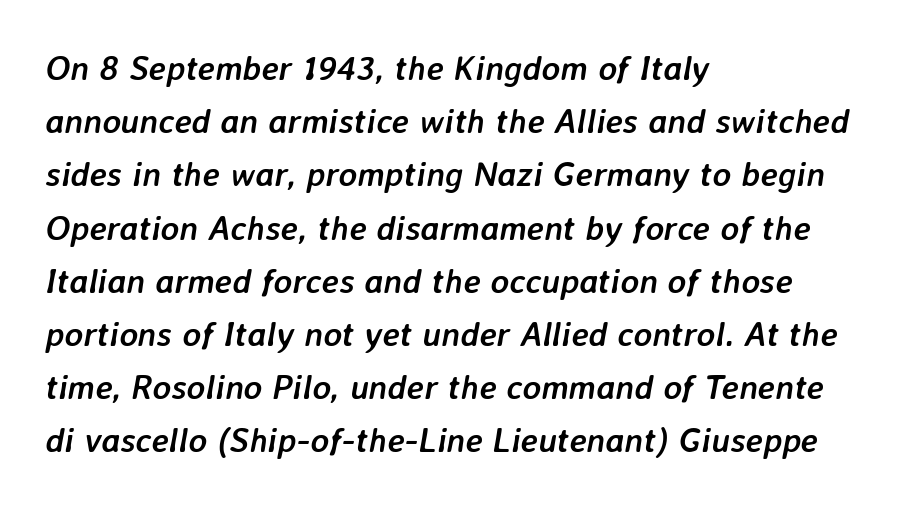
{"italic": "yes", "lean": "right", "slant_degrees": 7, "bold": "yes", "weight": "semibold", "width": "normal", "stroke_contrast": "low", "x_height": "medium", "monospaced": "no", "underline": "no", "align": "left", "line_spacing": "normal", "line_spacing_ratio": 1.52, "letter_spacing": "normal", "letter_spacing_em": 0.0, "glyph_px": 35}
